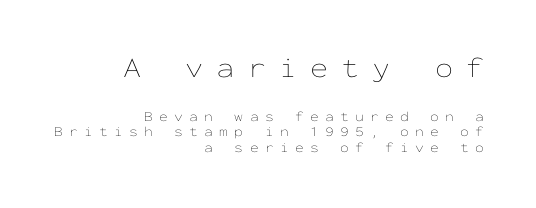
On a weight scale, this lands at 450 or below. The rendering shrinks the type as you move from the upper chunk to the lower. The face used here is rendered with a markedly widened letterfit. This sample trades vertical openness for compactness between lines. Line ends are locked; line starts wander.
